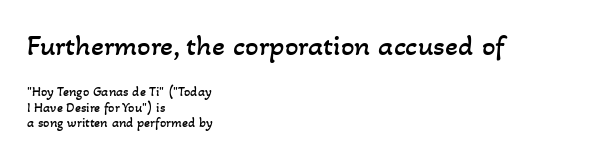
The image shows 30 px regular-weight type; set left-aligned, tight line spacing (1.08x), normal letter spacing, not underlined; the first (top) block is 2.14x larger; low stroke contrast and a small x-height.
